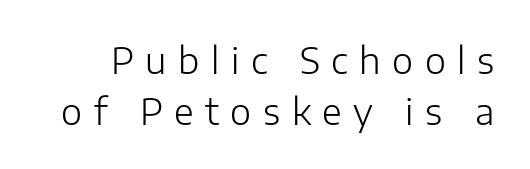
Q: Is the text bold? A: No.
Q: Is the text italic (slanted)? A: No, it is upright.
Q: Is the typeface a serif or a sans-serif typeface? A: Sans-serif.
Q: Is the text underlined? A: No.
Q: Is the spacing between letters normal or unusually wide? A: Unusually wide.
Q: Is the spacing between lines tight, normal or loose? A: Normal.
Q: Width (condensed, normal, or wide)? A: Normal.
Q: Stroke contrast? A: Low.
Q: x-height? A: Medium.
Q: Monospaced? A: No.
